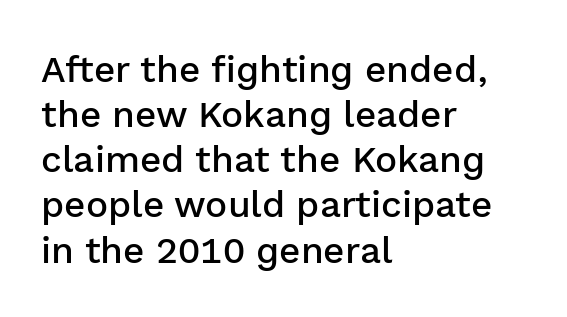
The image shows 37 px semibold sans-serif type, upright; set left-aligned, line spacing 1.22x, normal letter spacing, not underlined; low stroke contrast and a medium x-height.
